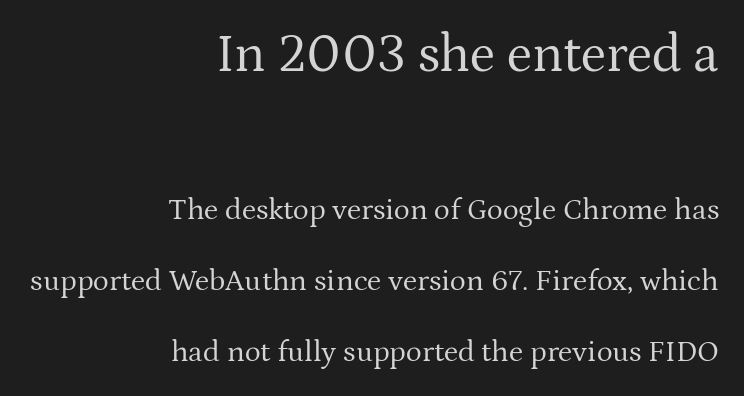
{"serif": "yes", "italic": "no", "bold": "no", "weight": "regular", "width": "normal", "stroke_contrast": "medium", "x_height": "medium", "monospaced": "no", "underline": "no", "align": "right", "line_spacing": "loose", "line_spacing_ratio": 2.37, "letter_spacing": "normal", "letter_spacing_em": 0.0, "larger_block": "first", "size_ratio": 1.77, "glyph_px": 53}
